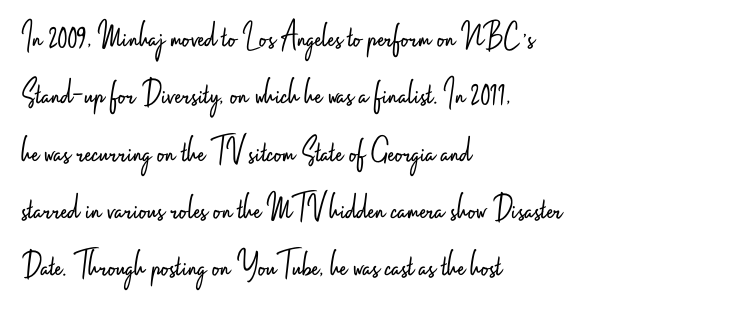
Q: Is the text bold? A: No.
Q: Is the text italic (slanted)? A: Yes.
Q: Is the typeface a serif or a sans-serif typeface? A: Sans-serif.
Q: Is the text underlined? A: No.
Q: How is the paragraph aligned? A: Left-aligned.
Q: Is the spacing between letters normal or unusually wide? A: Normal.
Q: Is the spacing between lines tight, normal or loose? A: Normal.
Q: Width (condensed, normal, or wide)? A: Condensed.
Q: Stroke contrast? A: Low.
Q: x-height? A: Small.
Q: Monospaced? A: No.
